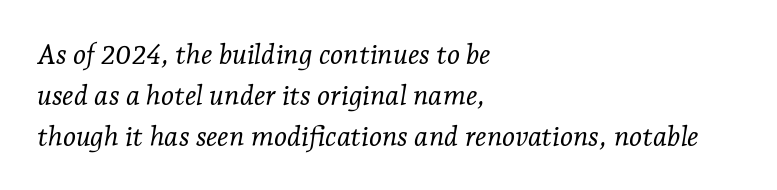
Q: Is the text bold? A: No.
Q: Is the text italic (slanted)? A: Yes, it leans right by about 7 degrees.
Q: Is the typeface a serif or a sans-serif typeface? A: Serif.
Q: Is the text underlined? A: No.
Q: How is the paragraph aligned? A: Left-aligned.
Q: Is the spacing between letters normal or unusually wide? A: Normal.
Q: Is the spacing between lines tight, normal or loose? A: Normal.
Q: Width (condensed, normal, or wide)? A: Normal.
Q: Stroke contrast? A: Low.
Q: x-height? A: Medium.
Q: Monospaced? A: No.
